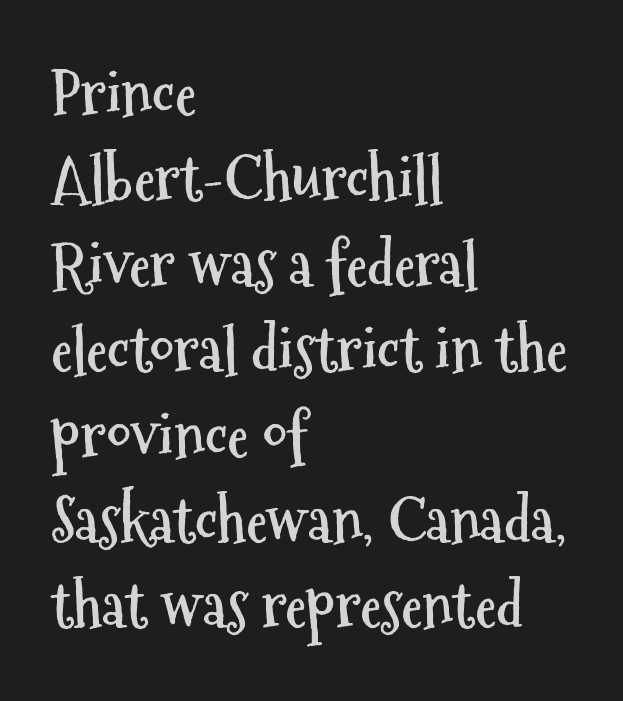
{"serif": "no", "italic": "no", "bold": "yes", "weight": "semibold", "width": "condensed", "stroke_contrast": "medium", "x_height": "medium", "monospaced": "no", "underline": "no", "align": "left", "line_spacing": "normal", "line_spacing_ratio": 1.4, "letter_spacing": "normal", "letter_spacing_em": 0.0, "glyph_px": 61}
